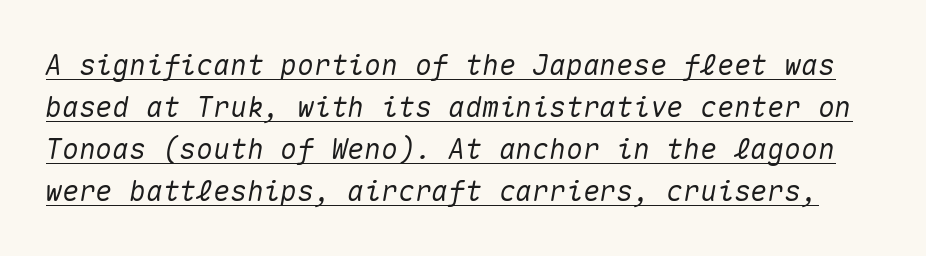
These lines were composed using italics. Each letter, wide or thin by design, is forced into the same width here. Caption: lettering with a line underneath. This sample uses plain, unmodified letter spacing.
